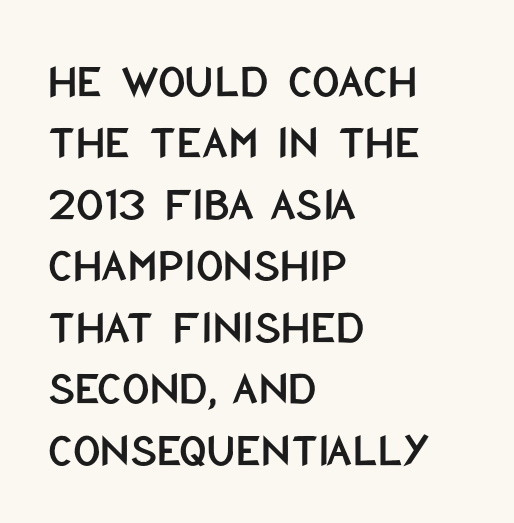
Think of a printed novel: that variable character pitch is what you see here. Every stem runs plumb, perpendicular to the baseline. Check under the words: just untouched page. Students, note that the glyphs here touch the page at normal intervals. How would I describe the line gaps? Plain and ordinary. Serif or sans? Sans — the stroke terminals are bare.
